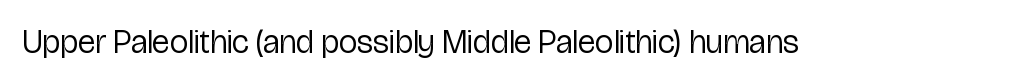
The image shows 33 px regular-weight, condensed sans-serif type, upright; set normal letter spacing, not underlined; low stroke contrast and a medium x-height.
